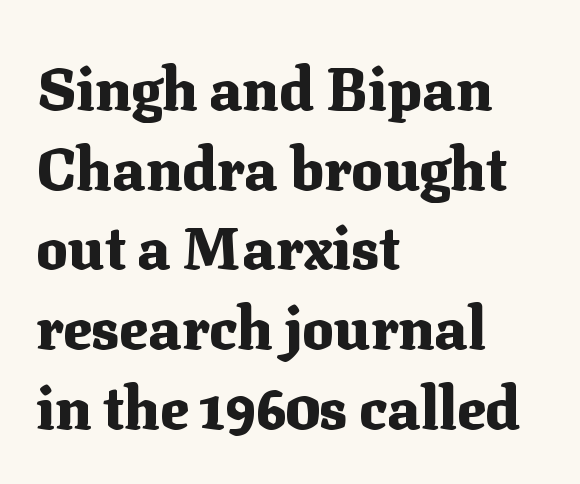
The image shows 59 px heavy serif type, upright; set left-aligned, normal line spacing (1.35x), normal letter spacing, not underlined; medium stroke contrast and a medium x-height.
